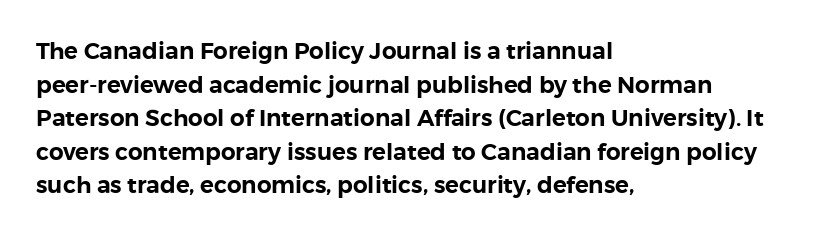
{"italic": "no", "underline": "no", "align": "left", "line_spacing": "normal", "line_spacing_ratio": 1.46, "letter_spacing": "normal", "letter_spacing_em": 0.0, "glyph_px": 23}
